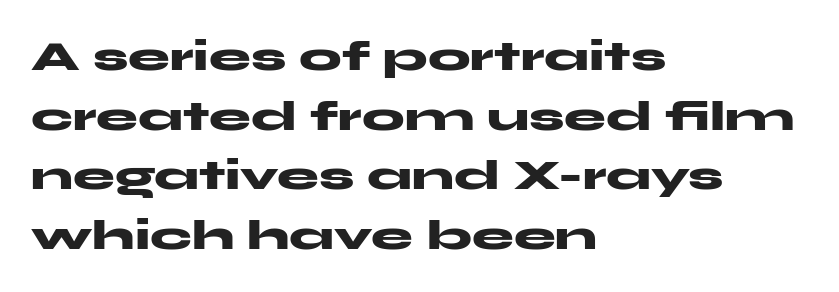
{"serif": "no", "italic": "no", "bold": "yes", "weight": "heavy", "width": "wide", "stroke_contrast": "medium", "x_height": "medium", "monospaced": "no", "underline": "no", "align": "left", "line_spacing": "normal", "line_spacing_ratio": 1.42, "letter_spacing": "normal", "letter_spacing_em": 0.0, "glyph_px": 42}
